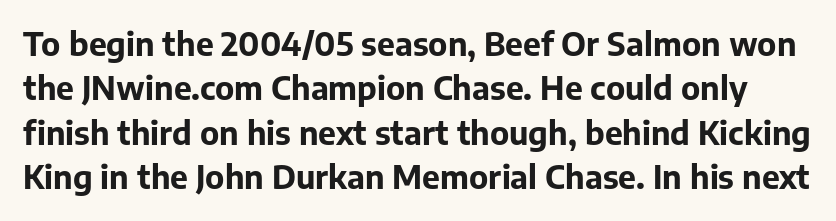
{"serif": "no", "italic": "no", "bold": "yes", "weight": "bold", "width": "normal", "stroke_contrast": "low", "x_height": "medium", "monospaced": "no", "underline": "no", "line_spacing": "normal", "line_spacing_ratio": 1.39, "letter_spacing": "normal", "letter_spacing_em": 0.0, "glyph_px": 32}
